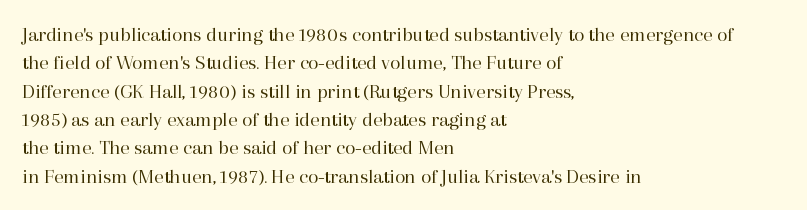
Evenly set lines give the paragraph a standard silhouette. Students, note that the glyphs here touch the page at normal intervals. In terms of posture, this sample is upright. Typeset ragged right — the left edge is the straight one.
